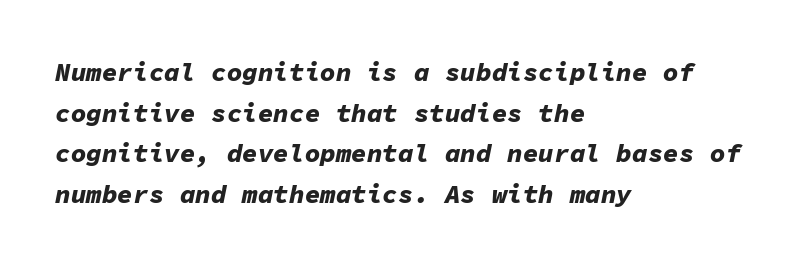
Q: Is the text bold? A: Yes.
Q: Is the text italic (slanted)? A: Yes, it leans right by about 11 degrees.
Q: Is the text underlined? A: No.
Q: How is the paragraph aligned? A: Left-aligned.
Q: Is the spacing between letters normal or unusually wide? A: Normal.
Q: Is the spacing between lines tight, normal or loose? A: Normal.
